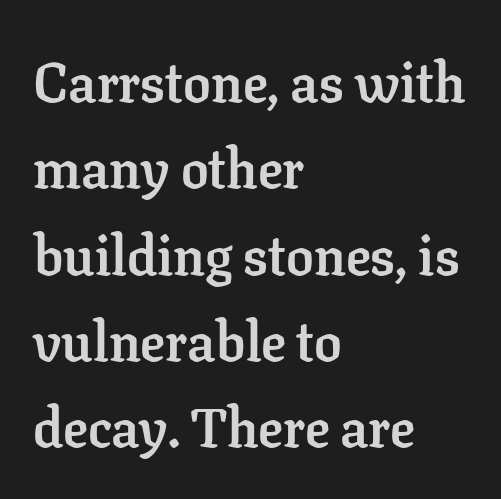
{"serif": "yes", "italic": "no", "bold": "yes", "weight": "semibold", "width": "normal", "stroke_contrast": "low", "x_height": "medium", "monospaced": "no", "underline": "no", "align": "left", "line_spacing": "normal", "line_spacing_ratio": 1.57, "letter_spacing": "normal", "letter_spacing_em": 0.0, "glyph_px": 55}
